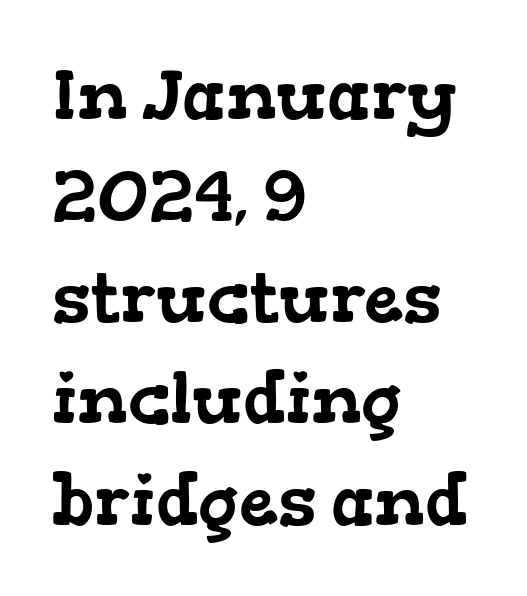
The image shows 70 px wide serif type; set left-aligned, normal line spacing (1.45x), normal letter spacing, not underlined; low stroke contrast and a medium x-height.
